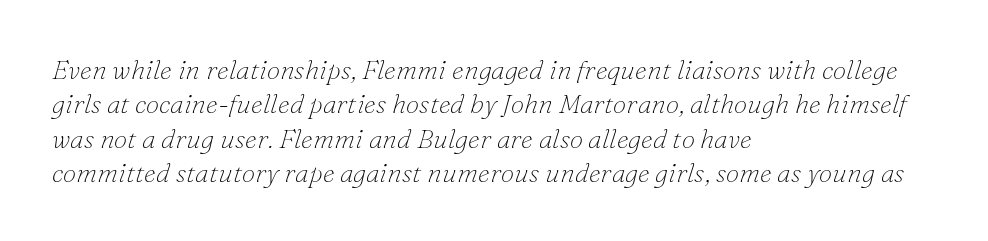
Q: Is the text bold? A: No.
Q: Is the text italic (slanted)? A: Yes, it leans right by about 16 degrees.
Q: Is the text underlined? A: No.
Q: How is the paragraph aligned? A: Left-aligned.
Q: Is the spacing between letters normal or unusually wide? A: Normal.
Q: Is the spacing between lines tight, normal or loose? A: Normal.
